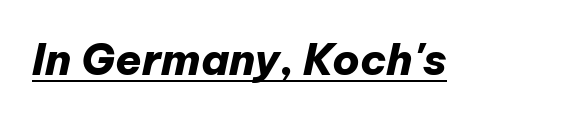
Q: Is the text bold? A: Yes.
Q: Is the text italic (slanted)? A: Yes, it leans right by about 12 degrees.
Q: Is the text underlined? A: Yes.
Q: Is the spacing between letters normal or unusually wide? A: Normal.
Q: Width (condensed, normal, or wide)? A: Normal.
Q: Stroke contrast? A: Low.
Q: x-height? A: Medium.
Q: Monospaced? A: No.
